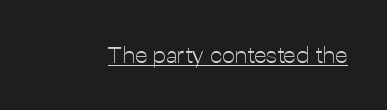
The image shows 23 px text type, upright; set normal letter spacing, underlined.
